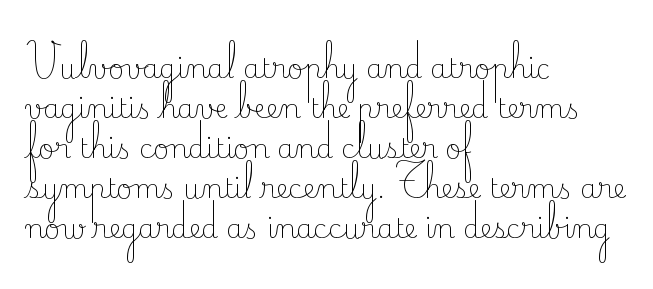
The image shows 27 px text type, upright; set left-aligned, normal line spacing (1.48x), normal letter spacing, not underlined.
